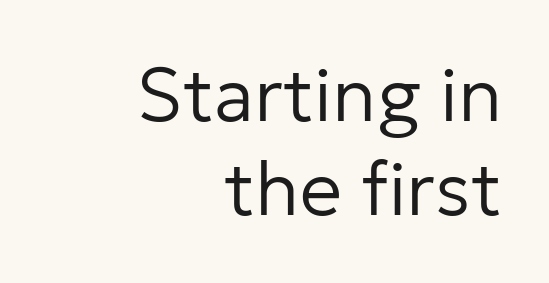
The image shows 75 px regular-weight sans-serif type, upright; set right-aligned, normal line spacing (1.25x), normal letter spacing, not underlined; low stroke contrast and a medium x-height.
